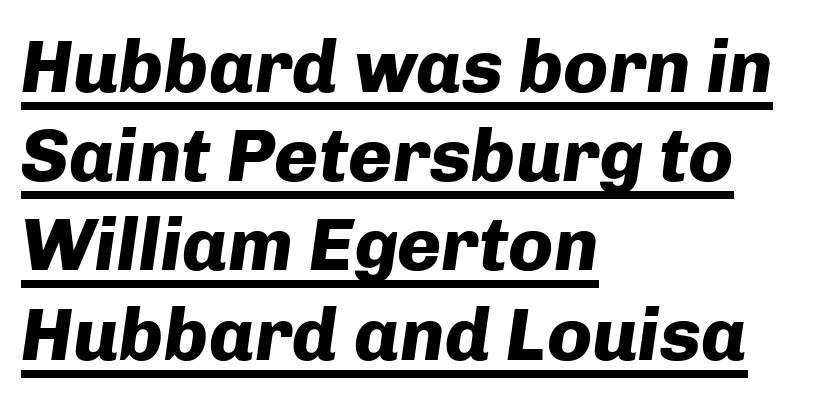
{"italic": "yes", "lean": "right", "slant_degrees": 8, "bold": "yes", "weight": "heavy", "width": "normal", "stroke_contrast": "low", "x_height": "medium", "monospaced": "no", "underline": "yes", "align": "left", "line_spacing_ratio": 1.19, "letter_spacing": "normal", "letter_spacing_em": 0.0, "glyph_px": 75}
